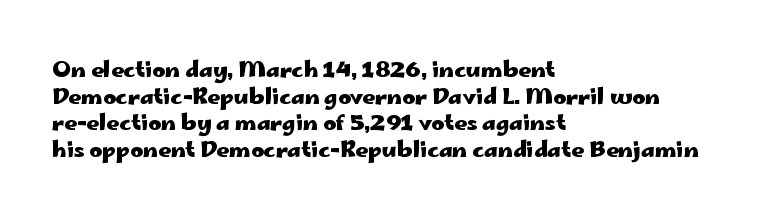
{"italic": "no", "bold": "yes", "underline": "no", "align": "left", "line_spacing_ratio": 1.21, "letter_spacing": "normal", "letter_spacing_em": 0.0, "glyph_px": 22}
